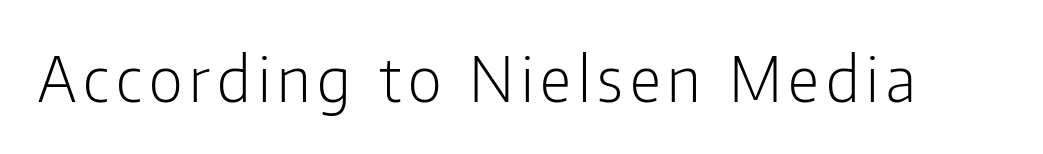
{"serif": "no", "italic": "no", "bold": "no", "weight": "light", "width": "condensed", "stroke_contrast": "low", "x_height": "medium", "monospaced": "no", "underline": "no", "glyph_px": 62}
